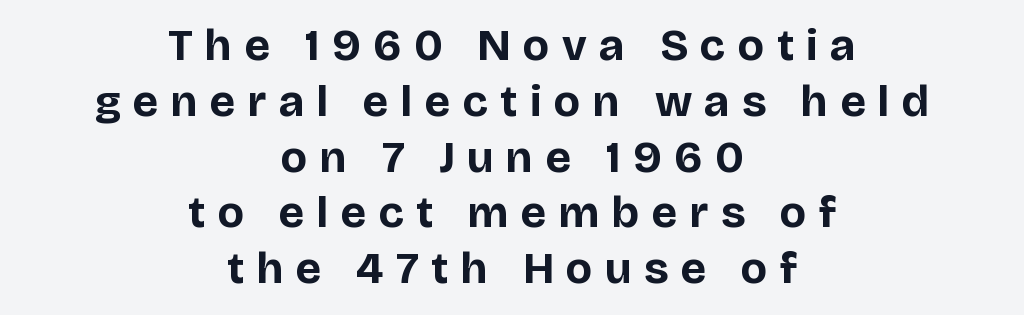
{"serif": "no", "italic": "no", "bold": "yes", "weight": "bold", "width": "normal", "stroke_contrast": "low", "x_height": "large", "monospaced": "no", "underline": "no", "align": "center", "line_spacing_ratio": 1.24, "letter_spacing": "wide", "letter_spacing_em": 0.28, "glyph_px": 45}
